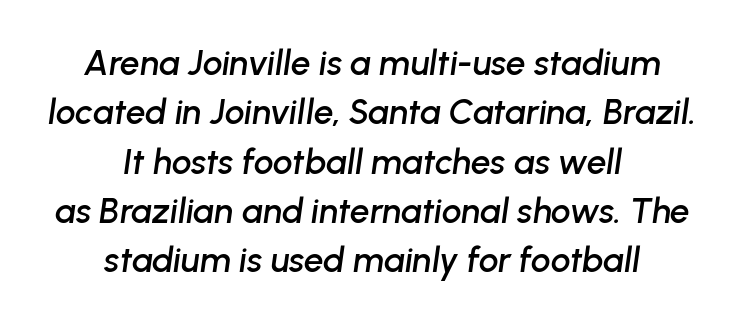
{"italic": "yes", "lean": "right", "slant_degrees": 8, "width": "normal", "stroke_contrast": "low", "x_height": "medium", "monospaced": "no", "underline": "no", "align": "center", "line_spacing": "normal", "line_spacing_ratio": 1.41, "letter_spacing": "normal", "letter_spacing_em": 0.0, "glyph_px": 35}
